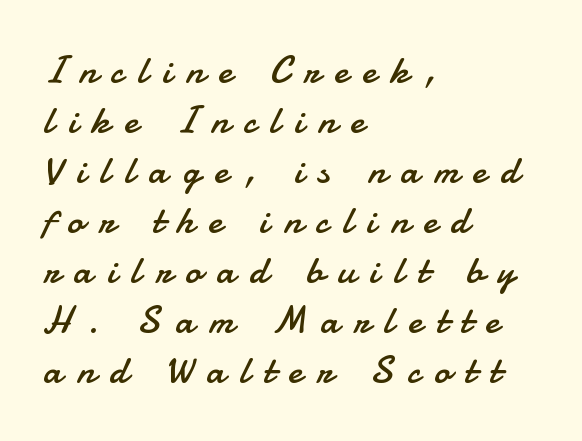
The space directly below the letters is spotless. Teacher's note: observe the even left margin — that is flush-left alignment. Ink coverage per letter is moderate at most. Spacing verdict: proportional, widths tailored to each character. The type is letterspaced generously, with wide tracking.
